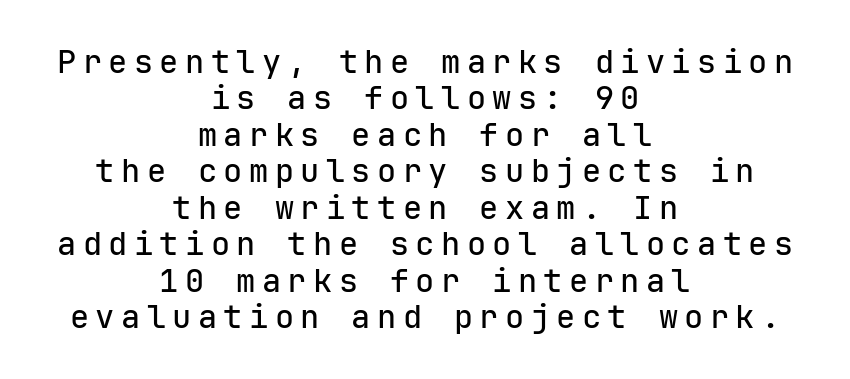
Q: Is the text italic (slanted)? A: No, it is upright.
Q: Is the typeface a serif or a sans-serif typeface? A: Sans-serif.
Q: Is the text underlined? A: No.
Q: How is the paragraph aligned? A: Centered.
Q: Is the spacing between letters normal or unusually wide? A: Unusually wide.
Q: Is the spacing between lines tight, normal or loose? A: Tight.
Q: Width (condensed, normal, or wide)? A: Normal.
Q: Stroke contrast? A: Low.
Q: x-height? A: Medium.
Q: Monospaced? A: Yes.
